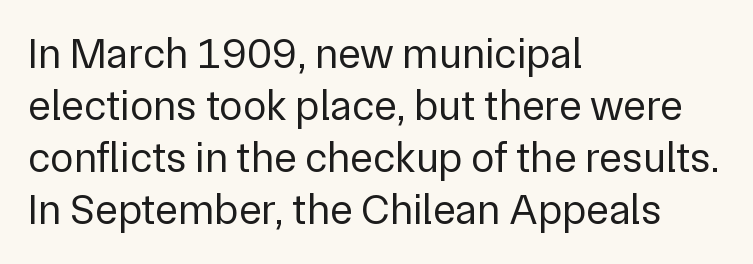
The image shows 43 px regular-weight sans-serif type, upright; set left-aligned, line spacing 1.21x, normal letter spacing, not underlined; low stroke contrast and a medium x-height.
